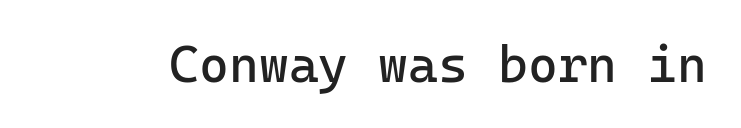
Nothing heavy about these letters — not bold at all. The foot of each line stays bare and open. What kind of face is this? One without serifs — a sans. The type sits square on the baseline with zero lean. Standard letterfit; no display-style spreading of the glyphs.
